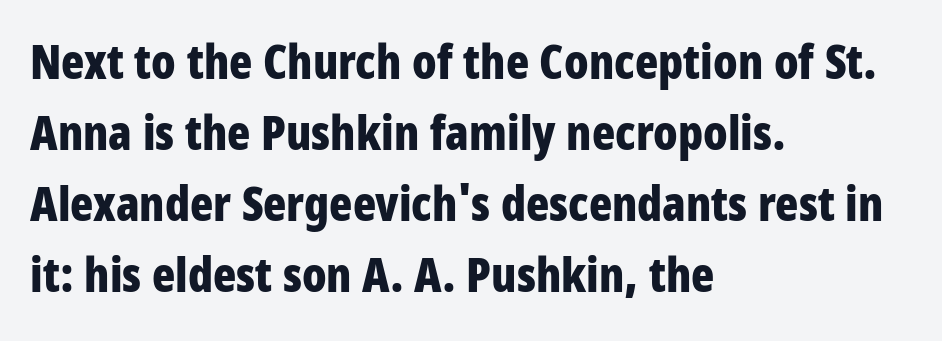
The ragged edge is on the right, which tells us the setting is flush left. How are the letters spaced? Ordinarily, with no added tracking. Spacing verdict: proportional, widths tailored to each character. Does the leading feel generous? No, just average. Examine the stroke ends and you'll find no serifs.
